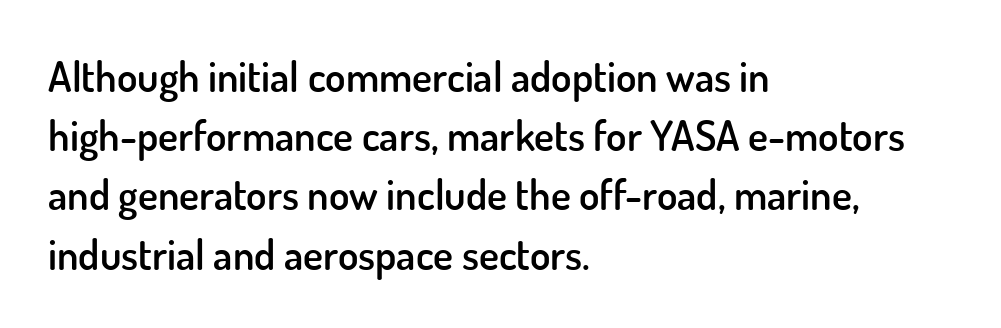
Style check: upright. Each glyph is drawn with semibold strokes, heavier than normal yet not fully bold. The space directly below the letters is spotless. Honestly, the row spacing looks completely unremarkable. Stroke terminals: plain, sans-serif. In CSS terms this would be text-align: left.
